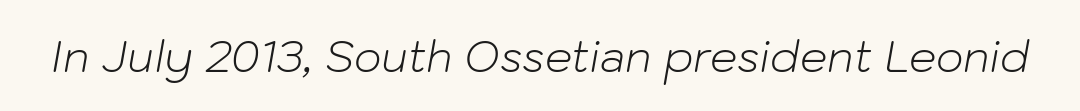
{"italic": "yes", "lean": "right", "slant_degrees": 10, "bold": "no", "weight": "light", "width": "normal", "stroke_contrast": "low", "x_height": "medium", "monospaced": "no", "underline": "no", "letter_spacing": "normal", "letter_spacing_em": 0.0, "glyph_px": 43}
